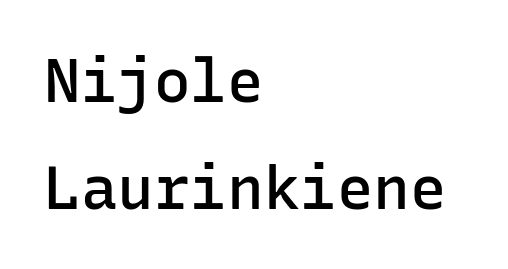
{"serif": "no", "italic": "no", "bold": "semi", "weight": "semibold", "width": "normal", "stroke_contrast": "low", "x_height": "medium", "monospaced": "yes", "underline": "no", "align": "left", "line_spacing_ratio": 1.75, "letter_spacing": "normal", "letter_spacing_em": 0.0, "glyph_px": 61}
